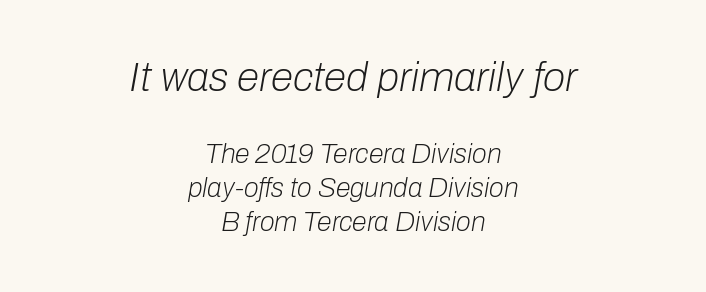
Q: Is the text bold? A: No.
Q: Is the text italic (slanted)? A: Yes, it leans right by about 10 degrees.
Q: Is the text underlined? A: No.
Q: How is the paragraph aligned? A: Centered.
Q: Is the spacing between letters normal or unusually wide? A: Normal.
Q: Is the spacing between lines tight, normal or loose? A: Normal.
Q: Which block of text is set in a larger size, the first (top) or the second (bottom)? A: The first (top) one.
Q: Width (condensed, normal, or wide)? A: Normal.
Q: Stroke contrast? A: Low.
Q: x-height? A: Medium.
Q: Monospaced? A: No.
